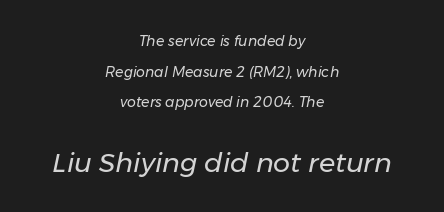
Glyph-to-glyph distance matches everyday printed text. Quick note: underline off. If you measured baseline to baseline, you'd find a long distance. You get the small type first, then a jump to larger type. The setting favours the middle, as headings and verse often do. The passage shown is not bold in any degree.
